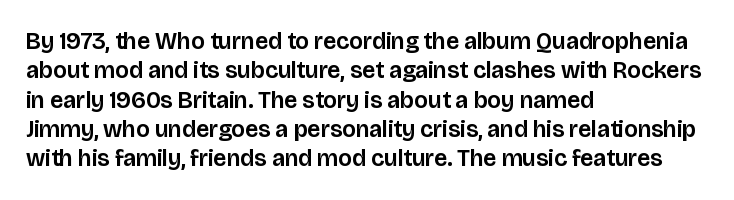
The lettering stays uniformly vertical, giving the passage a roman look. The letterforms sit shoulder to shoulder at normal distance. The setting favours the left margin, as ordinary paragraphs usually do. Decoration check: the copy has no underline.
